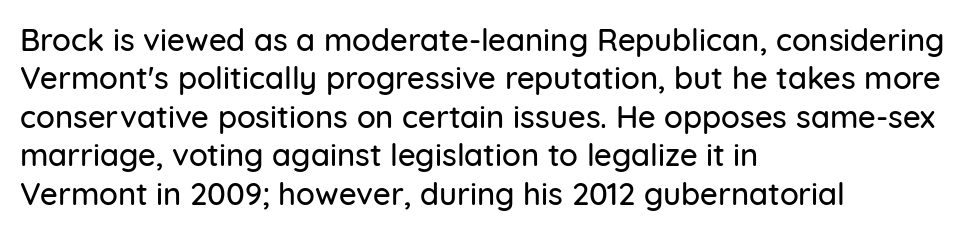
Each letter keeps its own natural width here, so spacing adapts to shape. The setting favours the left margin, as ordinary paragraphs usually do. The type is set solid horizontally, with unmodified tracking. Does the type have serifs? No, each stem ends abruptly.
